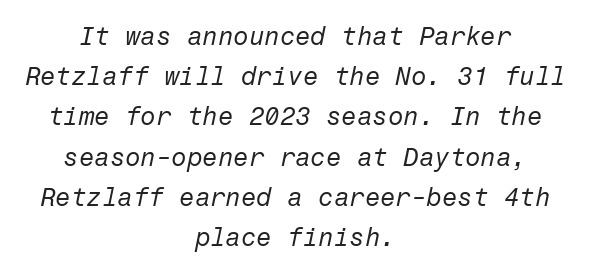
{"italic": "yes", "lean": "right", "slant_degrees": 12, "bold": "no", "underline": "no", "align": "center", "line_spacing": "normal", "line_spacing_ratio": 1.61, "letter_spacing": "normal", "letter_spacing_em": 0.0, "glyph_px": 25}
